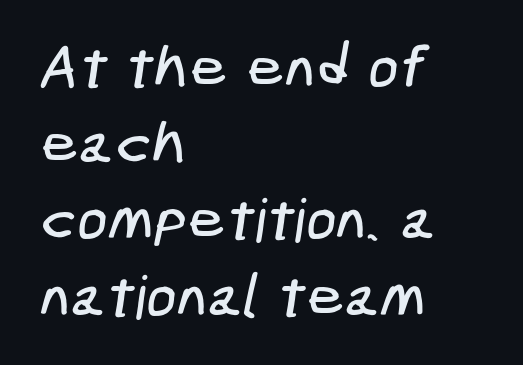
{"serif": "no", "width": "condensed", "stroke_contrast": "low", "x_height": "medium", "underline": "no", "align": "left", "line_spacing": "normal", "line_spacing_ratio": 1.27, "letter_spacing": "normal", "letter_spacing_em": 0.0, "glyph_px": 60}
